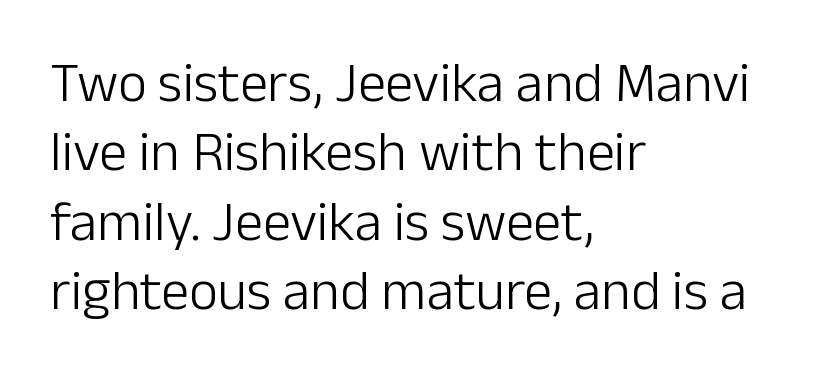
Weight: regular or lighter. Any mark beneath the type? The region is blank. Looks like regular typesetting: each glyph gets only the width it needs. Ascenders rise straight up at ninety degrees.
